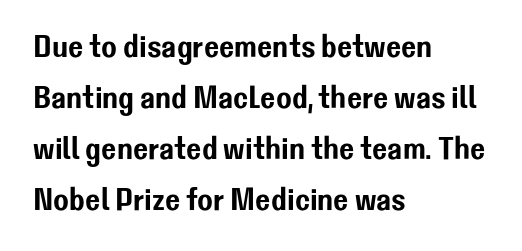
{"serif": "no", "italic": "no", "width": "normal", "stroke_contrast": "low", "x_height": "medium", "monospaced": "no", "underline": "no", "align": "left", "line_spacing": "normal", "line_spacing_ratio": 1.59, "letter_spacing": "normal", "letter_spacing_em": 0.0, "glyph_px": 32}
